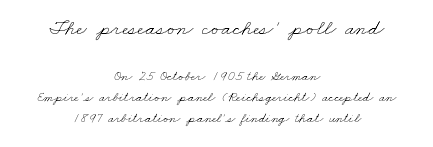
Letter spacing: default. The rendering shrinks the type as you move from the upper chunk to the lower. The space beneath each line is pristine and unruled. A normal amount of white space separates one row of letters from the next.
